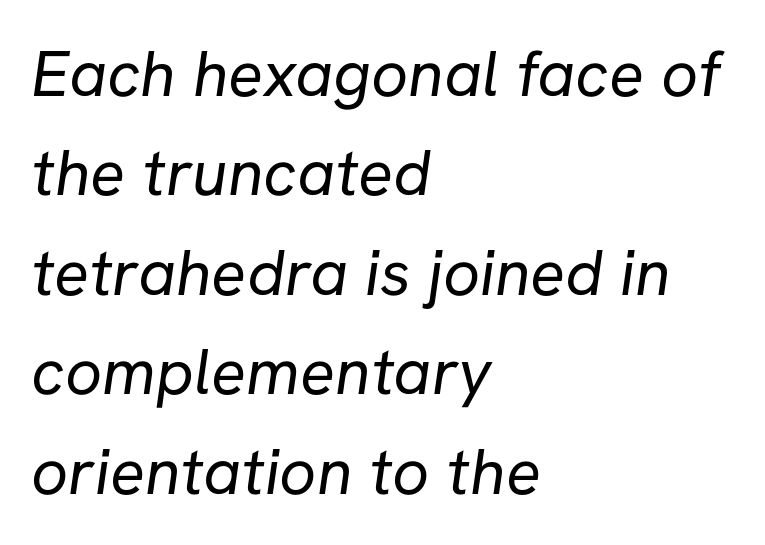
{"serif": "no", "bold": "no", "weight": "regular", "width": "normal", "stroke_contrast": "low", "x_height": "medium", "monospaced": "no", "underline": "no", "align": "left", "line_spacing": "normal", "line_spacing_ratio": 1.53, "letter_spacing": "normal", "letter_spacing_em": 0.0, "glyph_px": 65}
